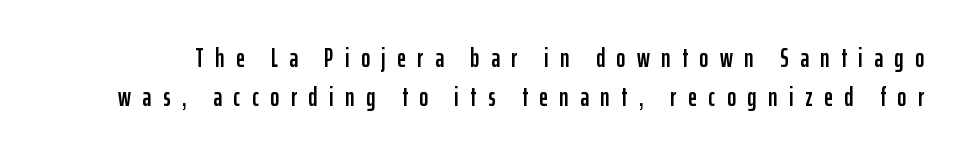
Q: Is the text italic (slanted)? A: No, it is upright.
Q: Is the text underlined? A: No.
Q: Is the spacing between letters normal or unusually wide? A: Unusually wide.
Q: Is the spacing between lines tight, normal or loose? A: Normal.
